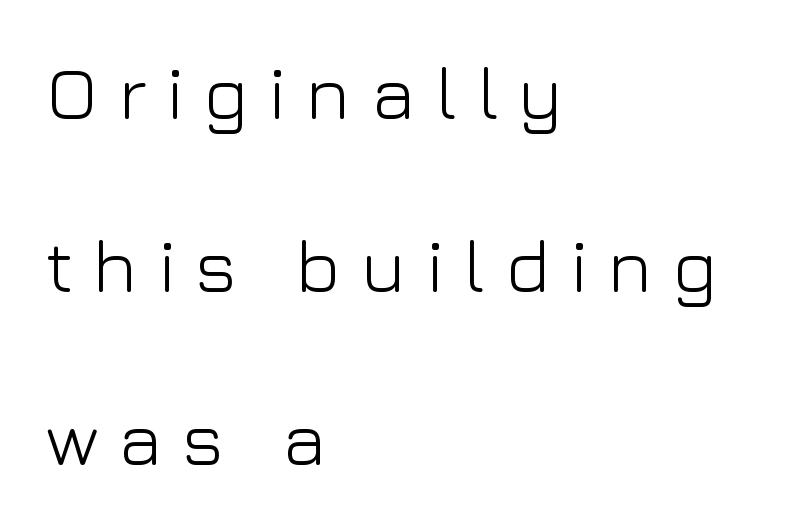
Do the letters lean? They stand straight. The font sits on the lighter half of the weight spectrum, regular included. Spacing verdict: proportional, widths tailored to each character. A typesetter would call this heavily tracked-out type. Does the copy run flush right? No — it runs flush left.
